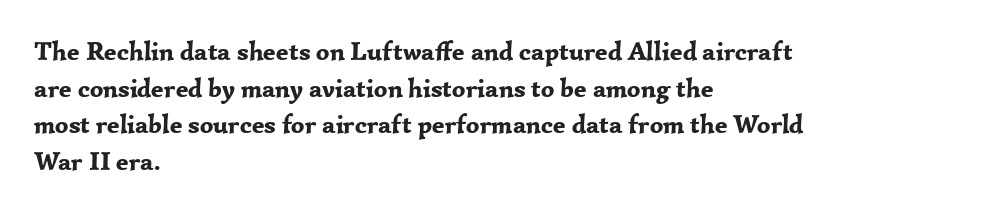
The image shows 26 px bold type, upright; set left-aligned, normal line spacing (1.41x), normal letter spacing, not underlined.
